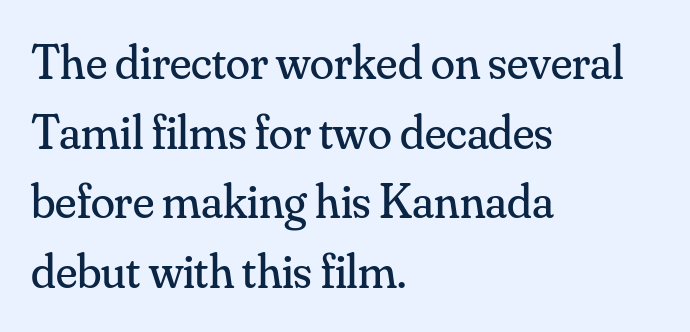
Q: Is the text bold? A: No.
Q: Is the text italic (slanted)? A: No, it is upright.
Q: Is the typeface a serif or a sans-serif typeface? A: Serif.
Q: Is the text underlined? A: No.
Q: How is the paragraph aligned? A: Left-aligned.
Q: Is the spacing between letters normal or unusually wide? A: Normal.
Q: Is the spacing between lines tight, normal or loose? A: Normal.
Q: Width (condensed, normal, or wide)? A: Normal.
Q: Stroke contrast? A: Medium.
Q: x-height? A: Small.
Q: Monospaced? A: No.
